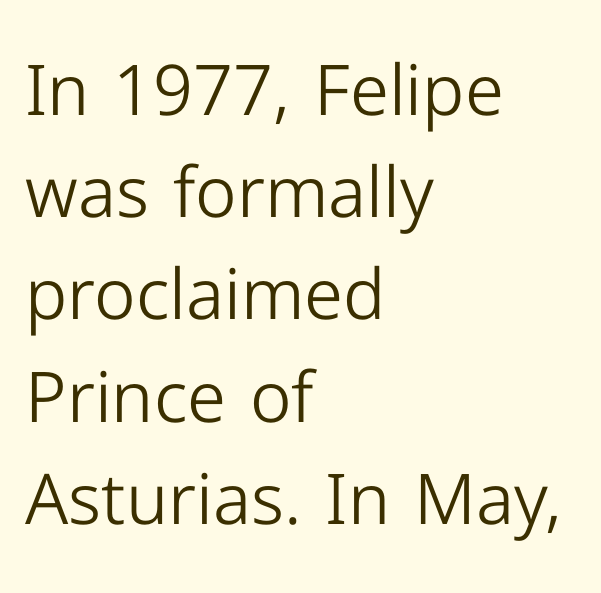
{"serif": "no", "italic": "no", "bold": "no", "weight": "light", "width": "normal", "stroke_contrast": "low", "x_height": "medium", "monospaced": "no", "underline": "no", "align": "left", "line_spacing": "normal", "line_spacing_ratio": 1.46, "letter_spacing": "normal", "letter_spacing_em": 0.0, "glyph_px": 70}
